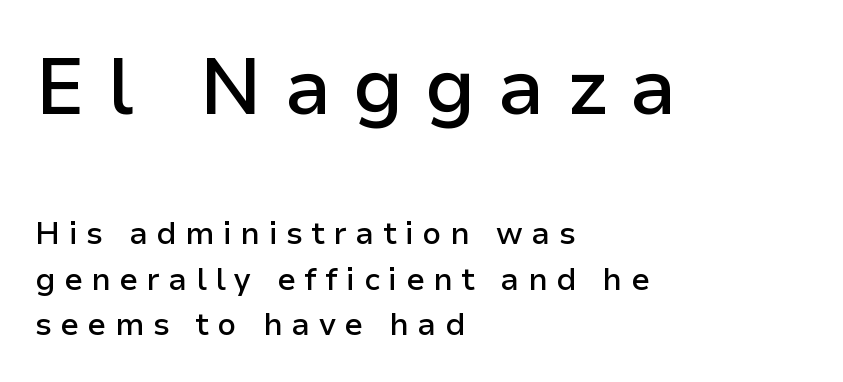
Q: Is the text bold? A: Semi-bold.
Q: Is the text italic (slanted)? A: No, it is upright.
Q: Is the typeface a serif or a sans-serif typeface? A: Sans-serif.
Q: Is the text underlined? A: No.
Q: How is the paragraph aligned? A: Left-aligned.
Q: Is the spacing between letters normal or unusually wide? A: Unusually wide.
Q: Is the spacing between lines tight, normal or loose? A: Normal.
Q: Which block of text is set in a larger size, the first (top) or the second (bottom)? A: The first (top) one.
Q: Width (condensed, normal, or wide)? A: Normal.
Q: Stroke contrast? A: Low.
Q: x-height? A: Medium.
Q: Monospaced? A: No.
